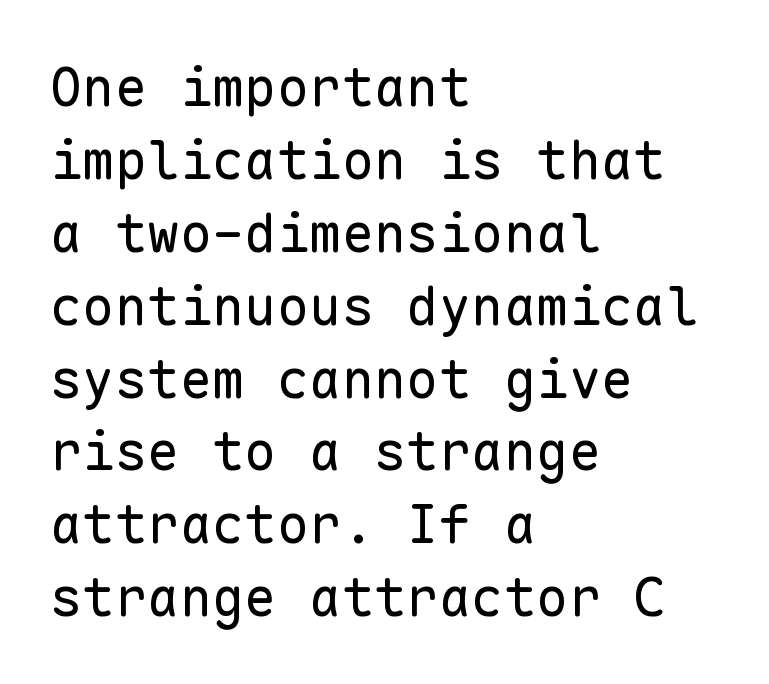
Leftover space on each line is placed entirely after the last word. When letters stand straight like this, we call the style roman or upright. The weight tops out at a normal text grade. Line spacing here is normal. Unlike a traditional serif, this face leaves its strokes unadorned.
